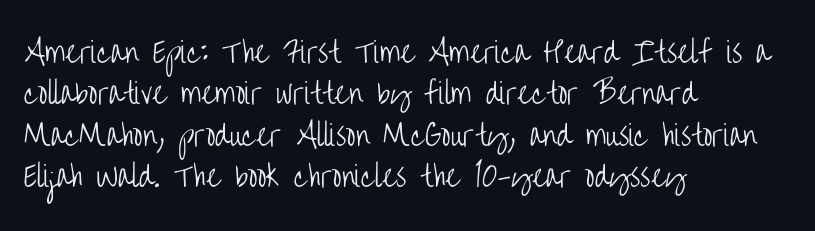
Vertical spacing — default. A light-to-regular cut is what we see here. This rendering employs a face without finishing strokes, i.e., a sans-serif. Just letters on the line, the space beneath them empty.
